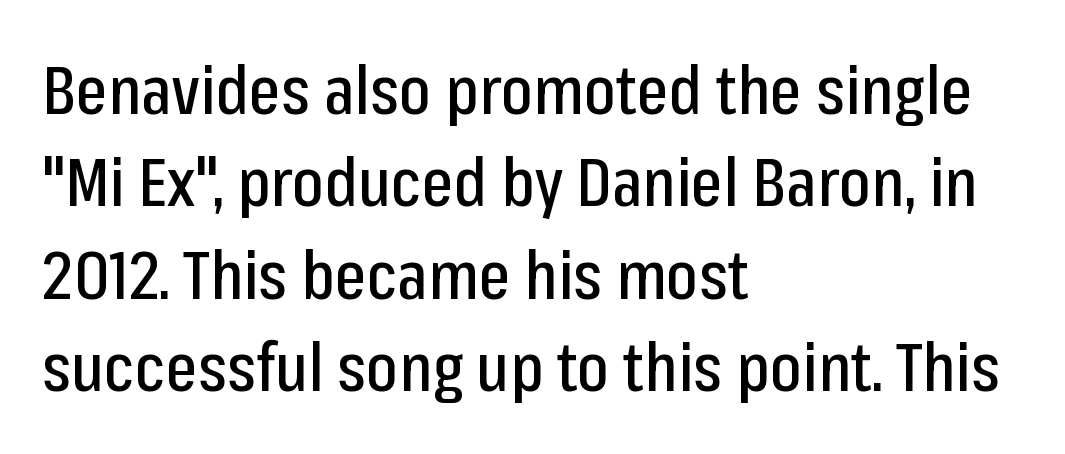
The image shows 67 px condensed sans-serif type, upright; set left-aligned, normal line spacing (1.38x), normal letter spacing, not underlined; low stroke contrast and a medium x-height.
